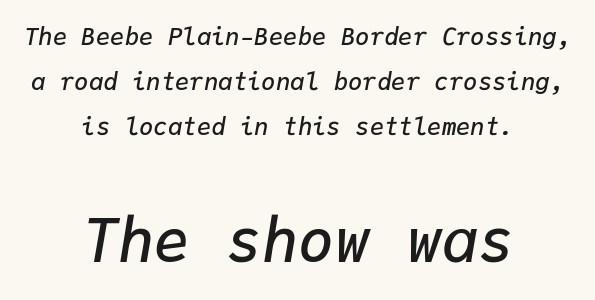
{"italic": "yes", "lean": "right", "slant_degrees": 9, "bold": "semi", "weight": "semibold", "width": "normal", "stroke_contrast": "low", "x_height": "medium", "monospaced": "yes", "underline": "no", "align": "center", "line_spacing_ratio": 1.88, "letter_spacing": "normal", "letter_spacing_em": 0.0, "larger_block": "second", "size_ratio": 2.5, "glyph_px": 60}
